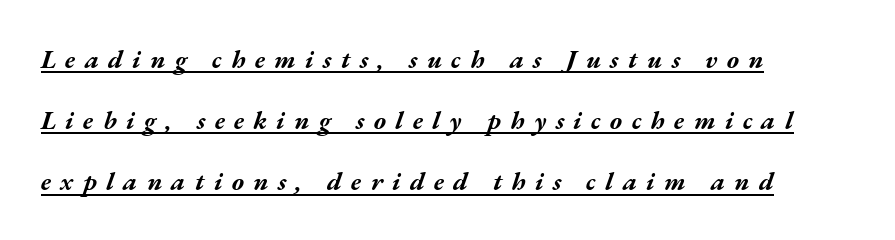
{"italic": "yes", "lean": "right", "slant_degrees": 17, "bold": "yes", "underline": "yes", "align": "left", "line_spacing": "loose", "line_spacing_ratio": 2.35, "letter_spacing": "wide", "letter_spacing_em": 0.36, "glyph_px": 26}
